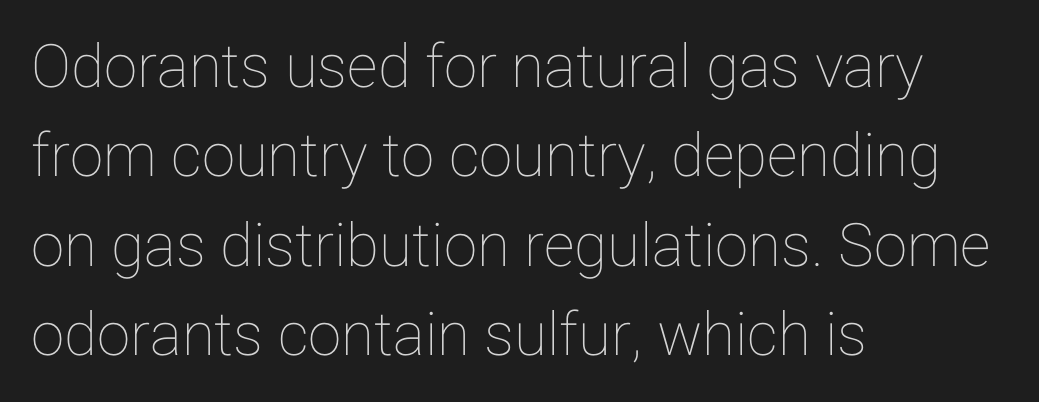
The image shows 60 px text type, upright; set left-aligned, normal line spacing (1.49x), normal letter spacing, not underlined; low stroke contrast and a medium x-height.
